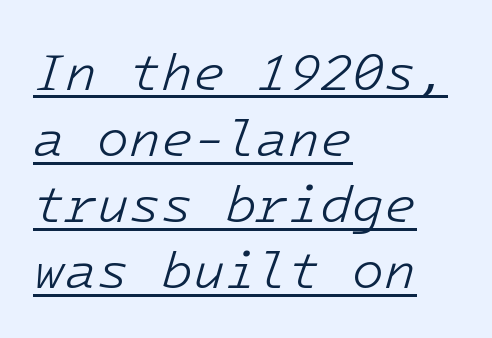
Q: Is the text bold? A: No.
Q: Is the text italic (slanted)? A: Yes, it leans right by about 16 degrees.
Q: Is the text underlined? A: Yes.
Q: How is the paragraph aligned? A: Left-aligned.
Q: Is the spacing between letters normal or unusually wide? A: Normal.
Q: Is the spacing between lines tight, normal or loose? A: Normal.
Q: Width (condensed, normal, or wide)? A: Normal.
Q: Stroke contrast? A: Low.
Q: x-height? A: Medium.
